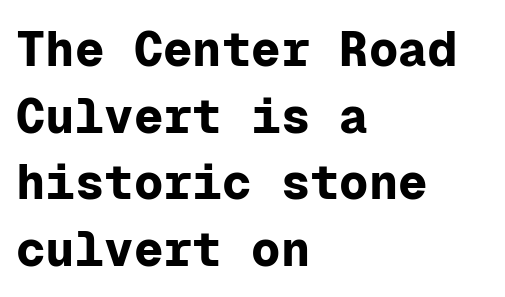
{"serif": "no", "italic": "no", "bold": "yes", "weight": "bold", "width": "normal", "stroke_contrast": "low", "x_height": "medium", "monospaced": "yes", "underline": "no", "align": "left", "line_spacing": "normal", "line_spacing_ratio": 1.36, "letter_spacing": "normal", "letter_spacing_em": 0.0, "glyph_px": 49}
